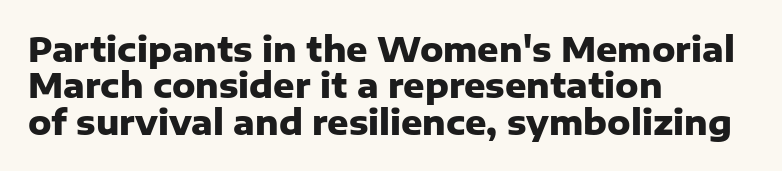
Q: Is the text bold? A: Yes.
Q: Is the text italic (slanted)? A: No, it is upright.
Q: Is the typeface a serif or a sans-serif typeface? A: Sans-serif.
Q: Is the text underlined? A: No.
Q: How is the paragraph aligned? A: Left-aligned.
Q: Is the spacing between letters normal or unusually wide? A: Normal.
Q: Is the spacing between lines tight, normal or loose? A: Tight.
Q: Width (condensed, normal, or wide)? A: Normal.
Q: Stroke contrast? A: Low.
Q: x-height? A: Medium.
Q: Monospaced? A: No.
